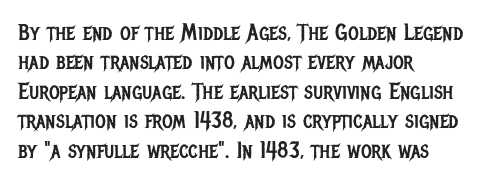
{"italic": "no", "bold": "no", "underline": "no", "align": "left", "line_spacing": "normal", "line_spacing_ratio": 1.28, "letter_spacing": "normal", "letter_spacing_em": 0.0, "glyph_px": 23}
